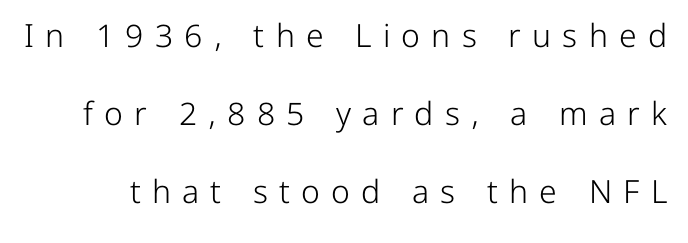
{"serif": "no", "italic": "no", "bold": "no", "weight": "light", "width": "normal", "stroke_contrast": "low", "x_height": "medium", "monospaced": "no", "underline": "no", "line_spacing": "loose", "line_spacing_ratio": 2.44, "letter_spacing": "wide", "letter_spacing_em": 0.35, "glyph_px": 32}
